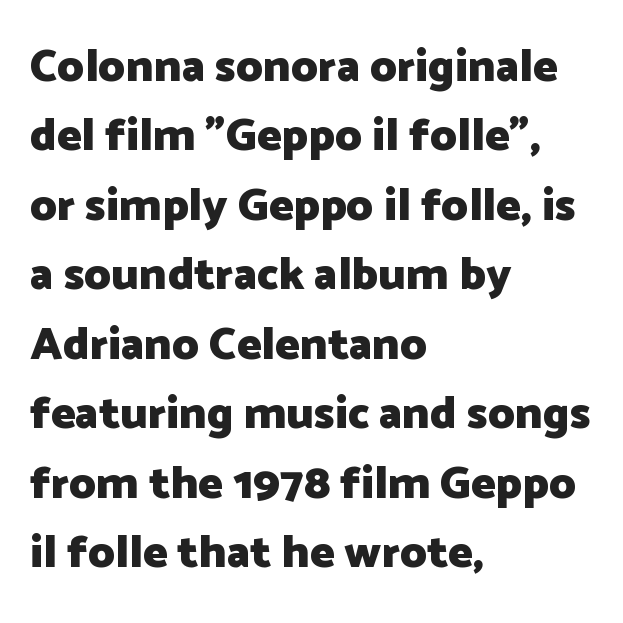
Left-aligned paragraph, ragged on the right. Leading: standard. Letters rest on an invisible, unmarked baseline. Does the weight exceed regular? Yes, all the way to bold. The lettering stays uniformly vertical, giving the passage a roman look. In terms of letterspacing, this is plain default setting.
